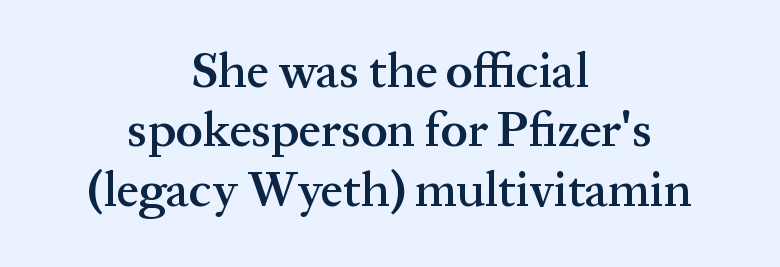
Q: Is the text bold? A: Semi-bold.
Q: Is the text italic (slanted)? A: No, it is upright.
Q: Is the typeface a serif or a sans-serif typeface? A: Serif.
Q: Is the text underlined? A: No.
Q: How is the paragraph aligned? A: Centered.
Q: Is the spacing between letters normal or unusually wide? A: Normal.
Q: Width (condensed, normal, or wide)? A: Normal.
Q: Stroke contrast? A: Medium.
Q: x-height? A: Medium.
Q: Monospaced? A: No.
